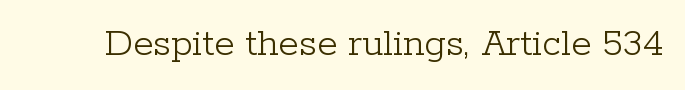
Q: Is the text bold? A: No.
Q: Is the text italic (slanted)? A: No, it is upright.
Q: Is the typeface a serif or a sans-serif typeface? A: Serif.
Q: Is the text underlined? A: No.
Q: Is the spacing between letters normal or unusually wide? A: Normal.
Q: Width (condensed, normal, or wide)? A: Normal.
Q: Stroke contrast? A: Low.
Q: x-height? A: Medium.
Q: Monospaced? A: No.
